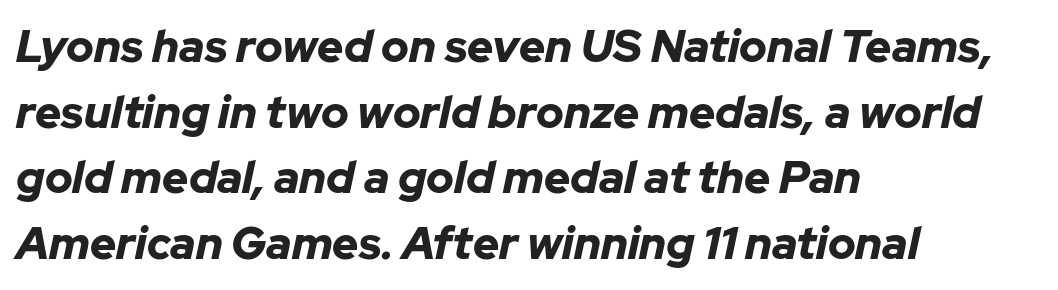
The image shows 45 px bold type, italic (leaning right); set left-aligned, normal line spacing (1.46x), normal letter spacing, not underlined; low stroke contrast and a medium x-height.
